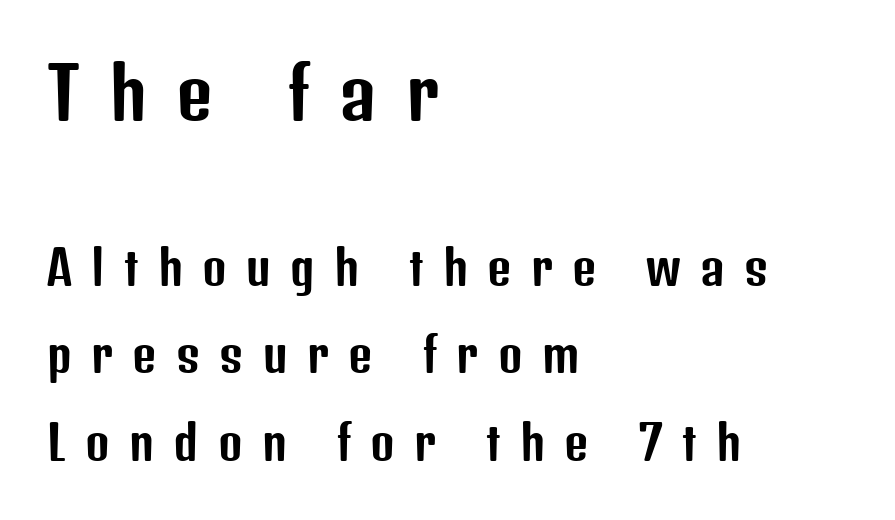
The image shows 71 px condensed sans-serif type, upright; set left-aligned, line spacing 1.87x, unusually wide letter spacing (+0.41 em), not underlined; the first (top) block is 1.51x larger; low stroke contrast and a medium x-height.
